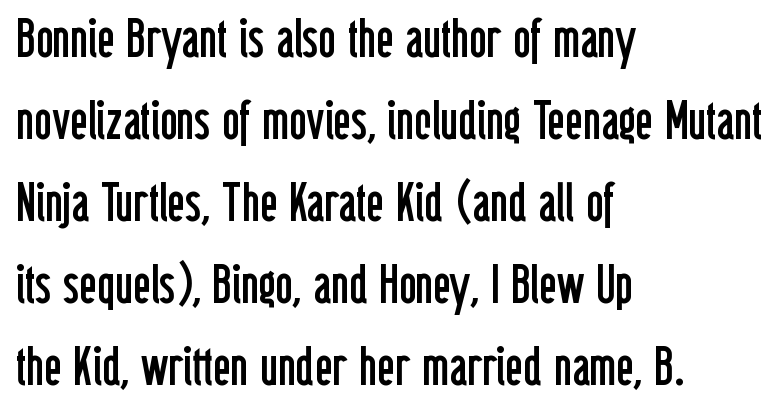
The image shows 54 px regular-weight, condensed sans-serif type, upright; set left-aligned, normal line spacing (1.52x), normal letter spacing, not underlined; low stroke contrast and a medium x-height.
